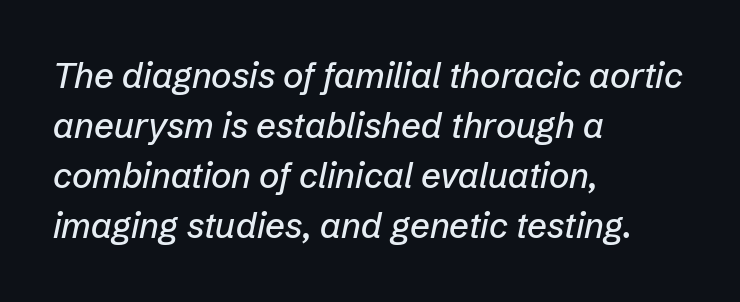
Does the leading feel generous? No, just average. Does extra space separate the letters? No, they use regular spacing. Reading down the block, your eye returns to a fixed left position each line. Designer's note — italics engaged. Is this a fixed-width face? No — the glyphs have proportional, varying widths. Unmarked baselines from the first word to the last.
